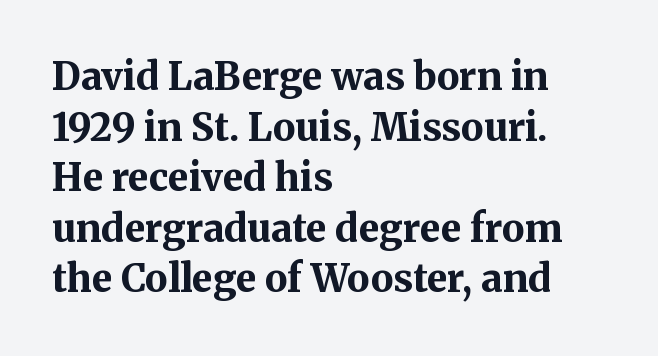
The font family rendered here belongs to the serif group. A typesetter would call this proportional, since set widths differ per character. Emphasis by weight is at full strength: bold. The vertical gap from one line to the next is medium.
